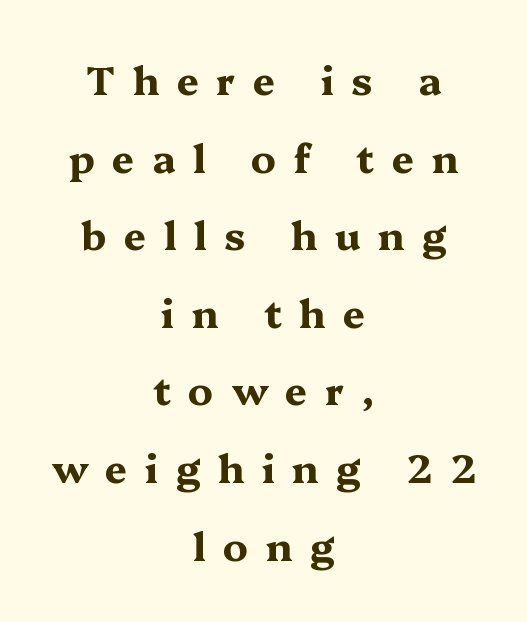
Q: Is the text bold? A: Yes.
Q: Is the text italic (slanted)? A: No, it is upright.
Q: Is the typeface a serif or a sans-serif typeface? A: Serif.
Q: Is the text underlined? A: No.
Q: How is the paragraph aligned? A: Centered.
Q: Is the spacing between letters normal or unusually wide? A: Unusually wide.
Q: Is the spacing between lines tight, normal or loose? A: Loose.
Q: Width (condensed, normal, or wide)? A: Wide.
Q: Stroke contrast? A: Medium.
Q: x-height? A: Medium.
Q: Monospaced? A: No.
